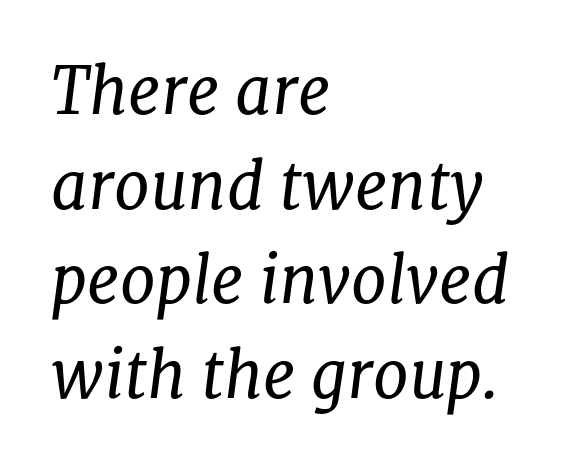
The image shows 64 px regular-weight serif type, italic (leaning right); set left-aligned, normal line spacing (1.48x), normal letter spacing, not underlined; low stroke contrast and a medium x-height.
